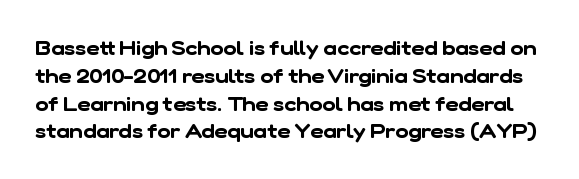
This sample keeps an unexceptional amount of space between lines. The strip under each line holds only bare page. Look at the tracking — it's just the regular setting, nothing added.
